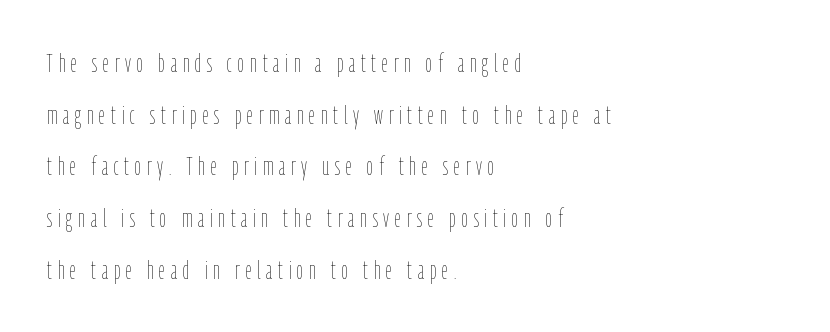
{"italic": "no", "bold": "no", "underline": "no", "align": "left", "line_spacing": "loose", "line_spacing_ratio": 2.07, "letter_spacing": "wide", "letter_spacing_em": 0.23, "glyph_px": 25}
